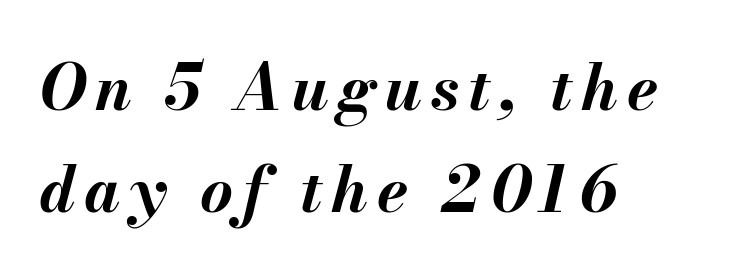
{"italic": "yes", "lean": "right", "slant_degrees": 13, "bold": "yes", "weight": "bold", "width": "normal", "stroke_contrast": "medium", "x_height": "small", "monospaced": "no", "underline": "no", "align": "left", "line_spacing": "normal", "line_spacing_ratio": 1.62, "glyph_px": 63}
